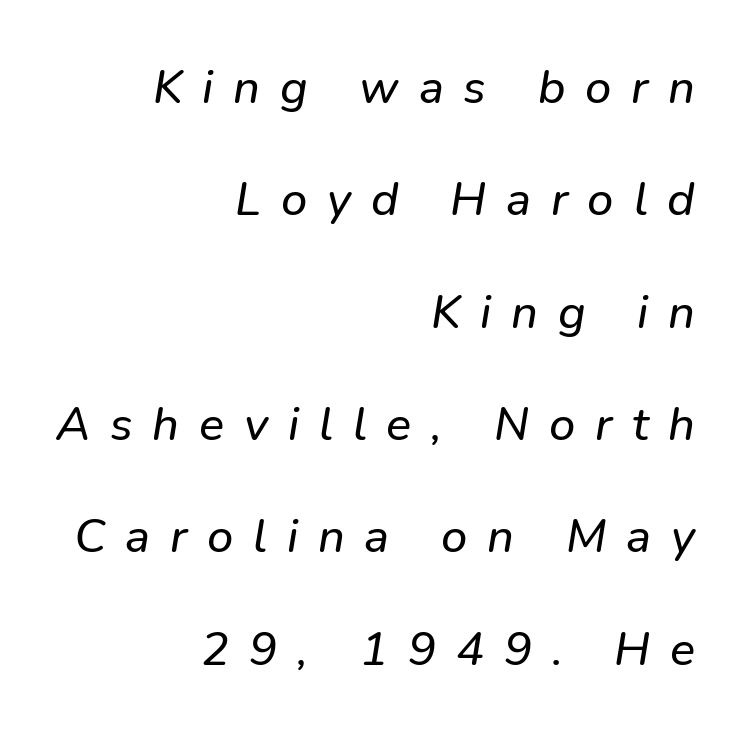
This rendering uses right alignment, leaving the left contour irregular. This sample has the flowing, uneven cadence of proportional lettering. Letterform terminals end flat and unadorned throughout the passage. Look at the tracking — it's clearly loosened, letters drifting apart.
